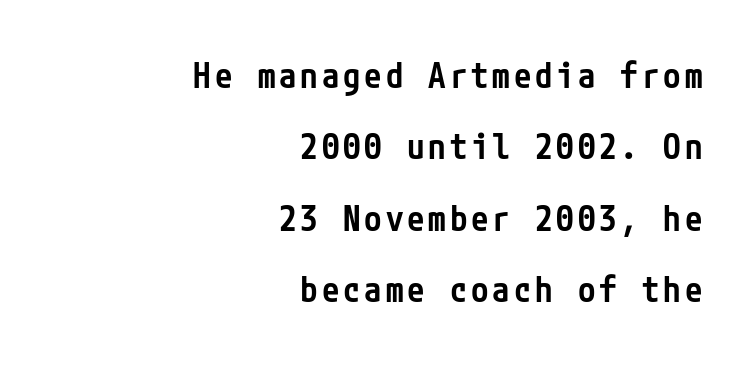
The image shows 35 px semibold, condensed sans-serif type, upright; set right-aligned, loose line spacing (2.04x), not underlined; low stroke contrast and a medium x-height.
